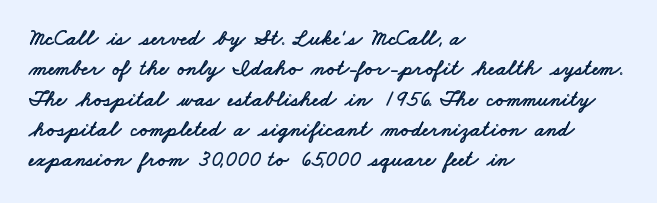
Anything drawn beneath the words? Only blank space. Inter-character spacing is left at the font's built-in metrics. Compared with a centered layout, this one pins lines to the left instead. Does the leading feel generous? No, just average.
